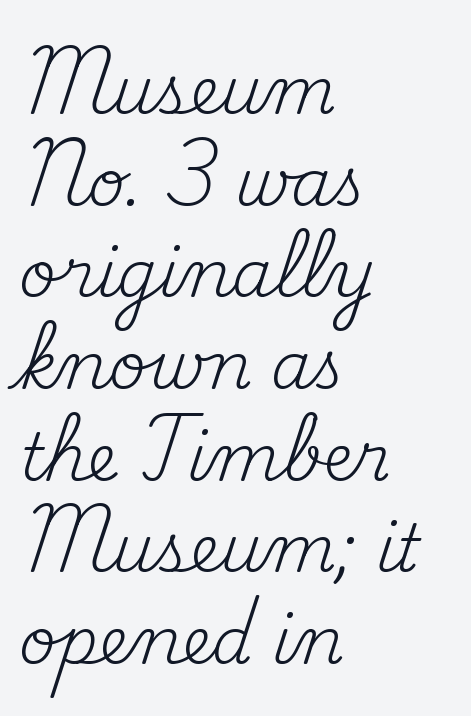
The lines in this sample share a left origin and differ only in where they stop. Students, note that the glyphs here touch the page at normal intervals. Only glyphs here, with clear space below each row.
